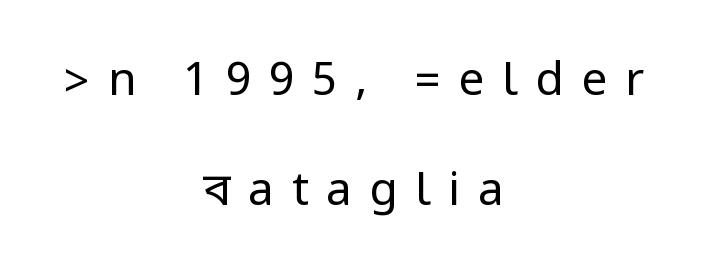
Q: Is the text bold? A: No.
Q: Is the text italic (slanted)? A: No, it is upright.
Q: Is the typeface a serif or a sans-serif typeface? A: Sans-serif.
Q: Is the text underlined? A: No.
Q: How is the paragraph aligned? A: Centered.
Q: Is the spacing between letters normal or unusually wide? A: Unusually wide.
Q: Is the spacing between lines tight, normal or loose? A: Loose.
Q: Width (condensed, normal, or wide)? A: Condensed.
Q: Stroke contrast? A: Low.
